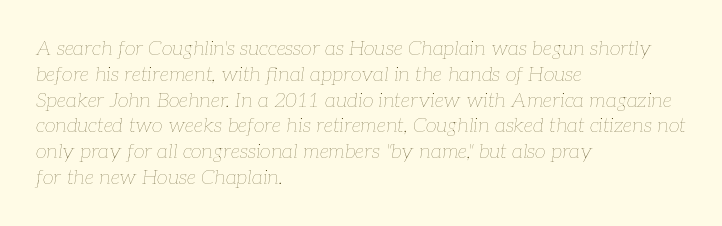
Honestly, there is no underline to notice here at all. This reads as an unemphasized weight, regular at the heaviest. The rag falls on the right side of this text block. When letters slant like this, we call the style italic.
